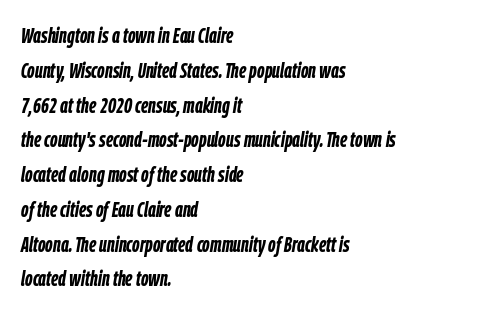
Q: Is the text bold? A: Yes.
Q: Is the text italic (slanted)? A: Yes, it leans right by about 9 degrees.
Q: Is the text underlined? A: No.
Q: How is the paragraph aligned? A: Left-aligned.
Q: Is the spacing between letters normal or unusually wide? A: Normal.
Q: Is the spacing between lines tight, normal or loose? A: Normal.
